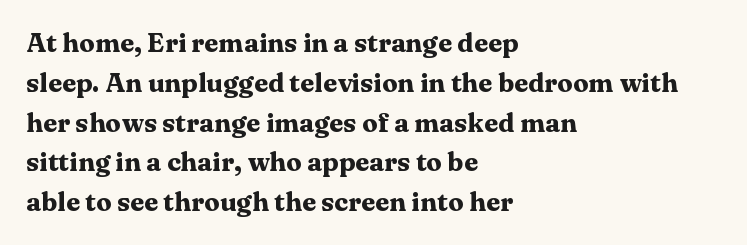
The image shows 26 px bold type, upright; set left-aligned, normal line spacing (1.53x), normal letter spacing, not underlined.
